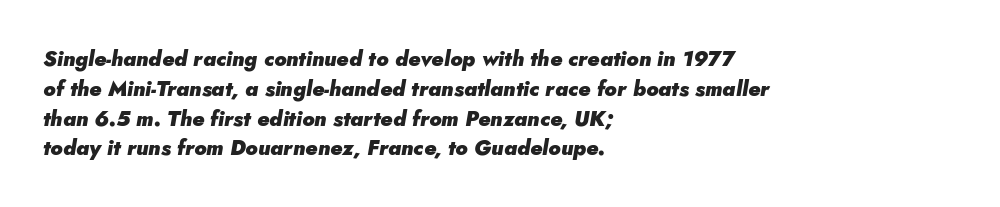
{"italic": "yes", "lean": "right", "slant_degrees": 5, "bold": "yes", "underline": "no", "align": "left", "line_spacing": "normal", "line_spacing_ratio": 1.42, "letter_spacing": "normal", "letter_spacing_em": 0.0, "glyph_px": 21}
